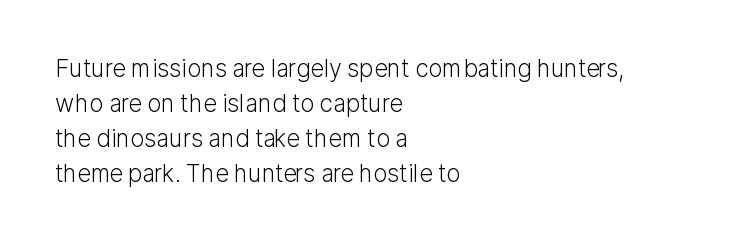
The image shows 24 px text type, upright; set left-aligned, normal line spacing (1.46x), normal letter spacing, not underlined.
